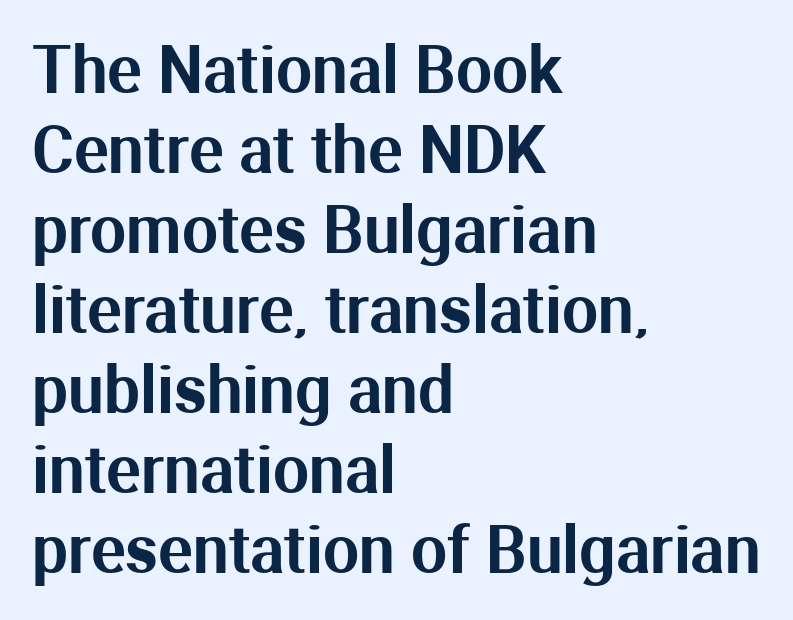
This rendering uses left alignment, leaving the right contour irregular. The passage shown is typed in a proportional face where columns would drift. Tracking here is standard; glyphs follow each other at the usual distance. In terms of posture, this sample is upright. The rows are spaced the way most documents space them.
